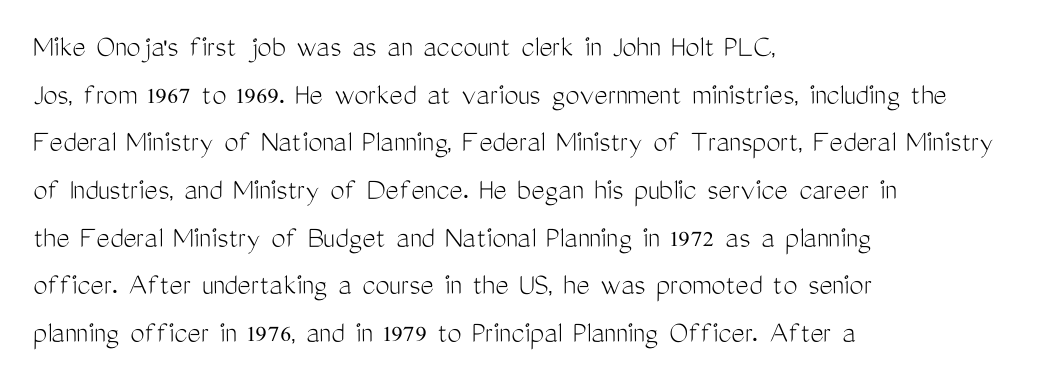
The image shows 32 px light, condensed sans-serif type, upright; set left-aligned, normal line spacing (1.49x), normal letter spacing, not underlined; medium stroke contrast and a medium x-height.
